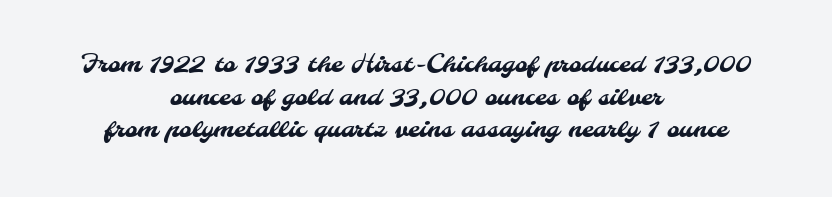
{"underline": "no", "align": "center", "line_spacing": "normal", "line_spacing_ratio": 1.36, "letter_spacing": "normal", "letter_spacing_em": 0.0, "glyph_px": 24}
